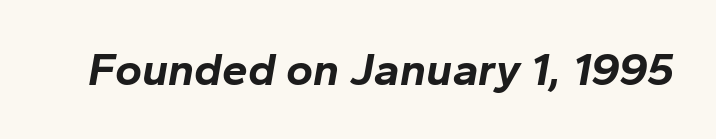
The image shows 46 px bold type, italic (leaning right); set normal letter spacing, not underlined; low stroke contrast and a medium x-height.
